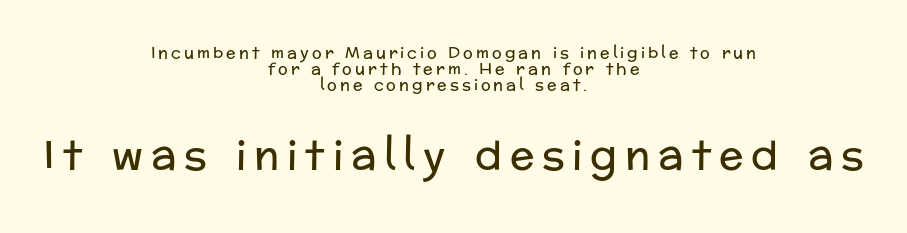
The image shows 41 px regular-weight sans-serif type, upright; set centered, tight line spacing (0.99x), not underlined; the second (bottom) block is 2.56x larger; low stroke contrast and a medium x-height.
